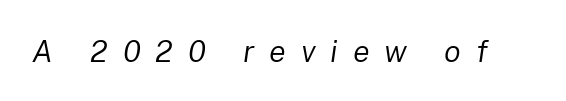
Q: Is the text bold? A: No.
Q: Is the text italic (slanted)? A: Yes, it leans right by about 8 degrees.
Q: Is the text underlined? A: No.
Q: Is the spacing between letters normal or unusually wide? A: Unusually wide.
Q: Width (condensed, normal, or wide)? A: Normal.
Q: Stroke contrast? A: Low.
Q: x-height? A: Medium.
Q: Monospaced? A: No.
